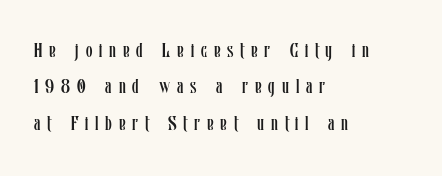
Characters follow at a spacing far wider than the type designer built in. Words float on clear page, feet unadorned. Layout note: lines flush left. The passage shown is not bold in any degree. The typography opts for an upright posture over an oblique one.
